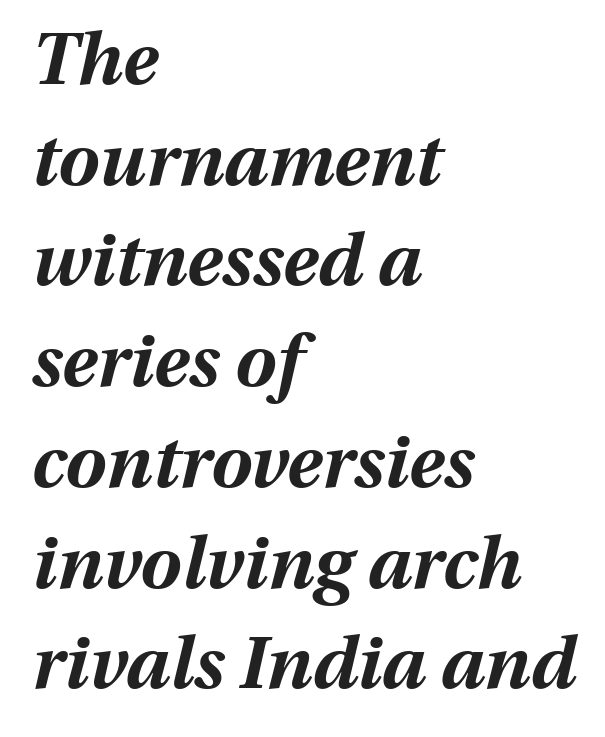
Q: Is the text bold? A: Yes.
Q: Is the text italic (slanted)? A: Yes, it leans right by about 13 degrees.
Q: Is the text underlined? A: No.
Q: How is the paragraph aligned? A: Left-aligned.
Q: Is the spacing between letters normal or unusually wide? A: Normal.
Q: Is the spacing between lines tight, normal or loose? A: Normal.
Q: Width (condensed, normal, or wide)? A: Normal.
Q: Stroke contrast? A: Medium.
Q: x-height? A: Medium.
Q: Monospaced? A: No.
